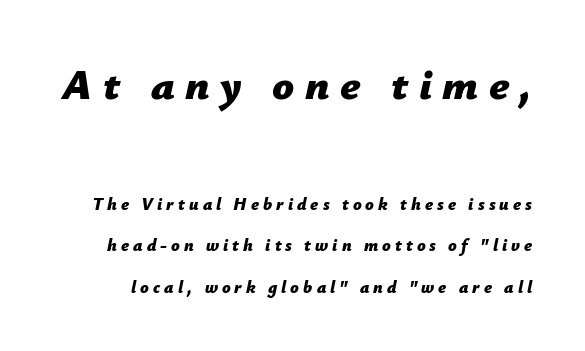
Q: Is the text bold? A: Yes.
Q: Is the text italic (slanted)? A: Yes, it leans right by about 12 degrees.
Q: Is the text underlined? A: No.
Q: Is the spacing between letters normal or unusually wide? A: Unusually wide.
Q: Is the spacing between lines tight, normal or loose? A: Loose.
Q: Which block of text is set in a larger size, the first (top) or the second (bottom)? A: The first (top) one.
Q: Width (condensed, normal, or wide)? A: Normal.
Q: Stroke contrast? A: Low.
Q: x-height? A: Medium.
Q: Monospaced? A: No.
